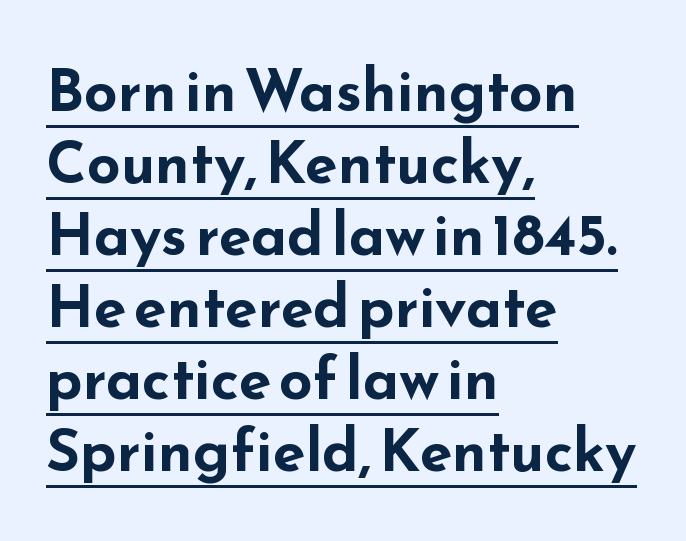
{"serif": "no", "italic": "no", "bold": "yes", "weight": "bold", "width": "wide", "stroke_contrast": "low", "x_height": "small", "monospaced": "no", "underline": "yes", "align": "left", "line_spacing_ratio": 1.22, "letter_spacing": "normal", "letter_spacing_em": 0.0, "glyph_px": 59}
